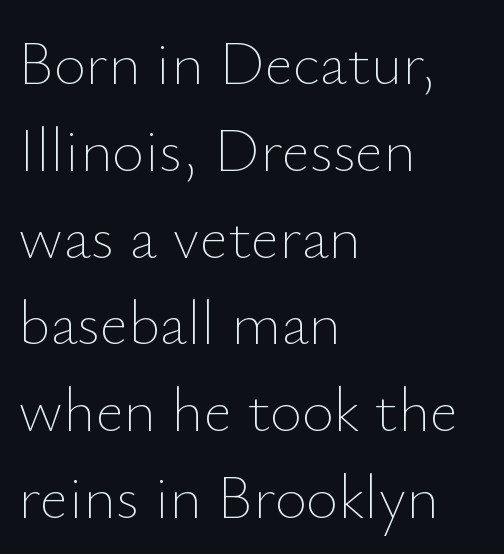
It's the straight-up-and-down kind of type. The cut favours lightness, reaching ordinary text weight at its darkest. Students, observe: this is what conventionally led text looks like. Character widths vary here, with narrow letters taking less room than wide ones. Here the glyphs are tracked normally, forming tight word shapes. This rendering uses left alignment, leaving the right contour irregular.
